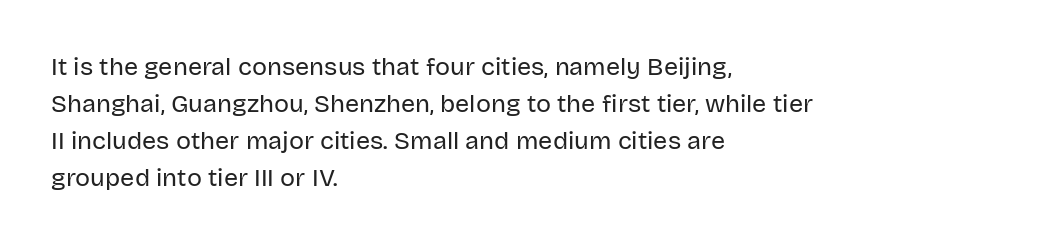
A typesetter would call this leading conventional body-copy spacing. Descender tails drop into unmarked territory. Visually the block forms a straight wall on the left and a jagged coastline on the right. Do the letters lean? They stand straight.
